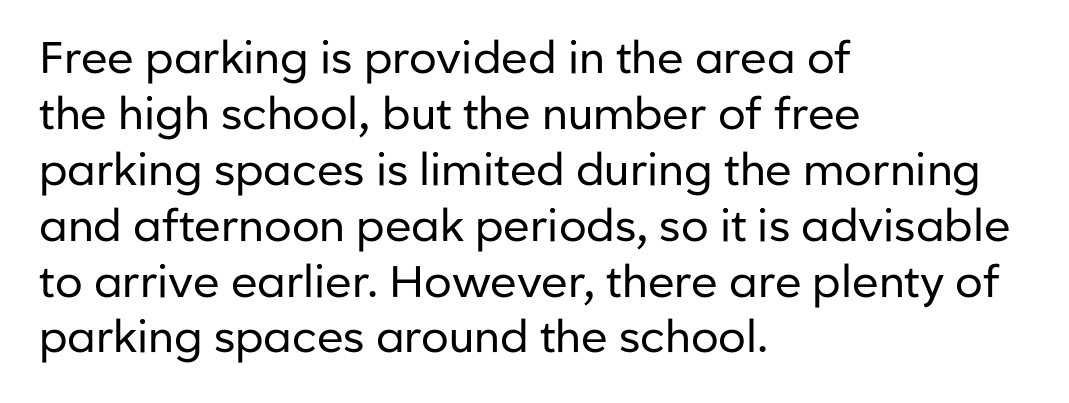
{"serif": "no", "italic": "no", "bold": "no", "weight": "regular", "width": "normal", "stroke_contrast": "low", "x_height": "medium", "monospaced": "no", "underline": "no", "align": "left", "line_spacing": "normal", "line_spacing_ratio": 1.27, "letter_spacing": "normal", "letter_spacing_em": 0.0, "glyph_px": 44}
